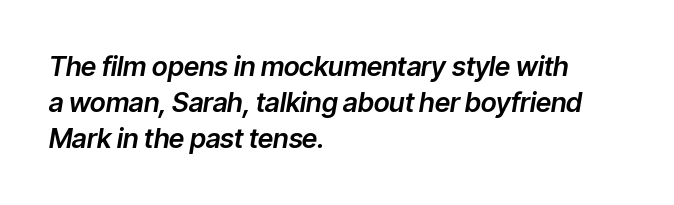
How are the letters spaced? Ordinarily, with no added tracking. The baseline area is clear. Compared with ordinary roman type, these characters are visibly tilted. Baseline-to-baseline distance is the conventional proportion of letter height.
